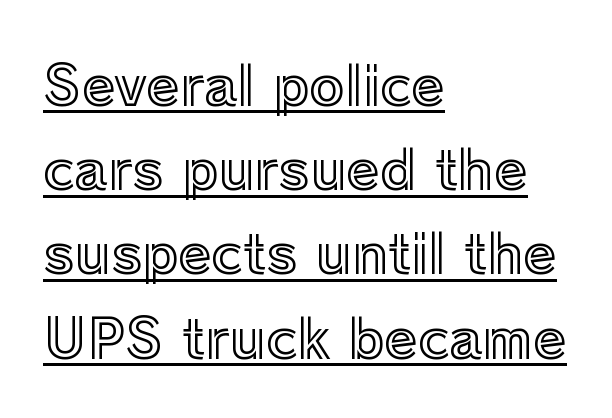
The image shows 54 px text type, upright; set left-aligned, normal line spacing (1.56x), normal letter spacing, underlined; a medium x-height.
